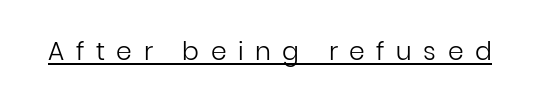
{"italic": "no", "bold": "no", "underline": "yes", "letter_spacing": "wide", "letter_spacing_em": 0.46, "glyph_px": 25}
